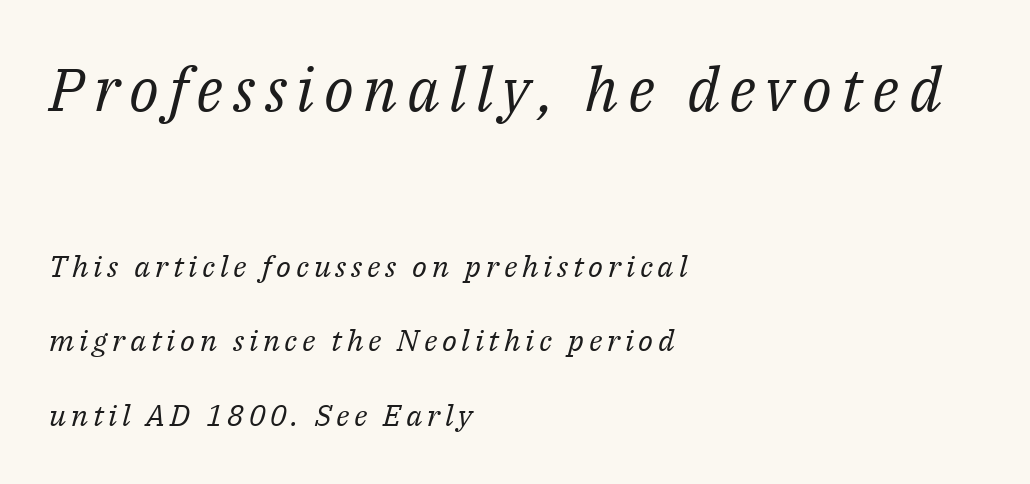
The image shows 60 px regular-weight serif type, italic (leaning right); set left-aligned, loose line spacing (2.48x), not underlined; the first (top) block is 2.0x larger; medium stroke contrast and a medium x-height.
